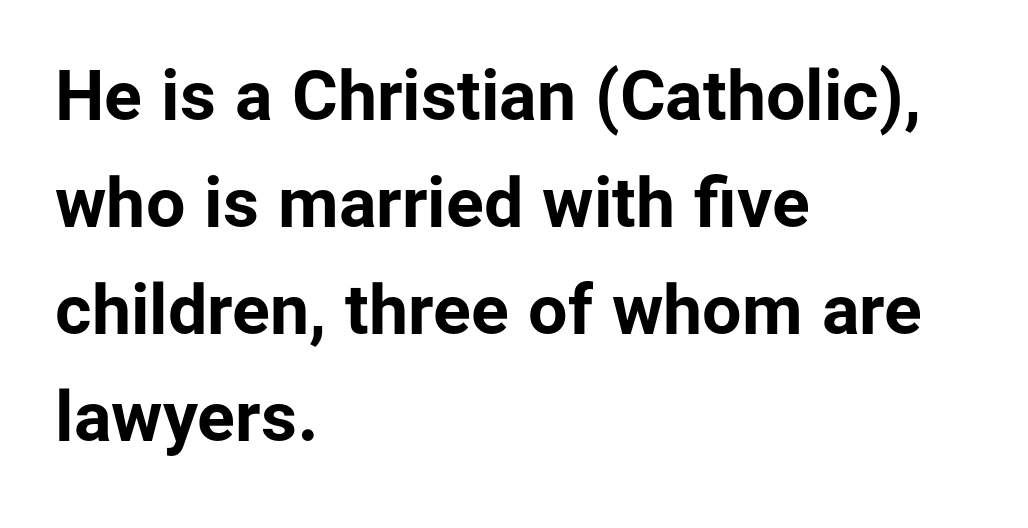
Q: Is the text bold? A: Yes.
Q: Is the text italic (slanted)? A: No, it is upright.
Q: Is the typeface a serif or a sans-serif typeface? A: Sans-serif.
Q: Is the text underlined? A: No.
Q: How is the paragraph aligned? A: Left-aligned.
Q: Is the spacing between letters normal or unusually wide? A: Normal.
Q: Is the spacing between lines tight, normal or loose? A: Normal.
Q: Width (condensed, normal, or wide)? A: Normal.
Q: Stroke contrast? A: Low.
Q: x-height? A: Medium.
Q: Monospaced? A: No.
